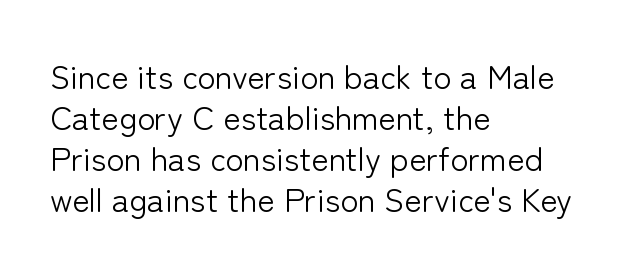
Q: Is the text bold? A: No.
Q: Is the text italic (slanted)? A: No, it is upright.
Q: Is the typeface a serif or a sans-serif typeface? A: Sans-serif.
Q: Is the text underlined? A: No.
Q: How is the paragraph aligned? A: Left-aligned.
Q: Is the spacing between letters normal or unusually wide? A: Normal.
Q: Width (condensed, normal, or wide)? A: Normal.
Q: Stroke contrast? A: Low.
Q: x-height? A: Medium.
Q: Monospaced? A: No.
